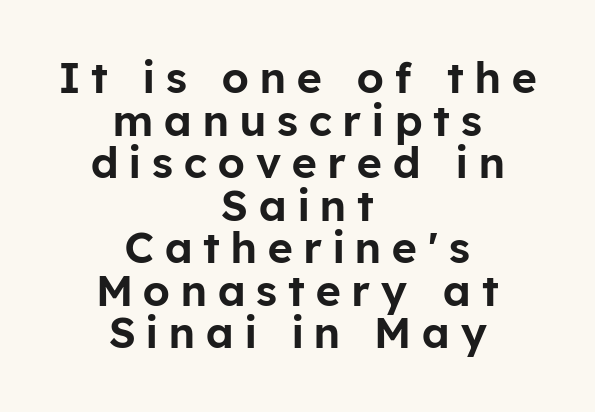
Summary of vertical rhythm: compact, with narrow interline spacing. Horizontally, the lines are justified to the midpoint only. Do the letters lean? They stand straight. In terms of letterspacing, this is a distinctly airy, spread setting.
